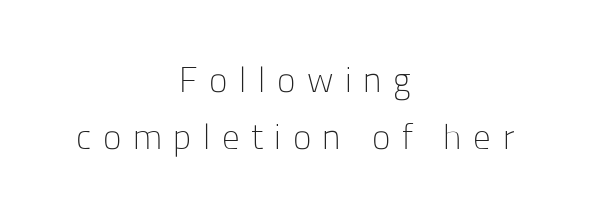
{"serif": "no", "italic": "no", "bold": "no", "weight": "light", "width": "normal", "stroke_contrast": "low", "x_height": "medium", "monospaced": "no", "underline": "no", "align": "center", "line_spacing": "normal", "line_spacing_ratio": 1.62, "letter_spacing": "wide", "letter_spacing_em": 0.33, "glyph_px": 35}
